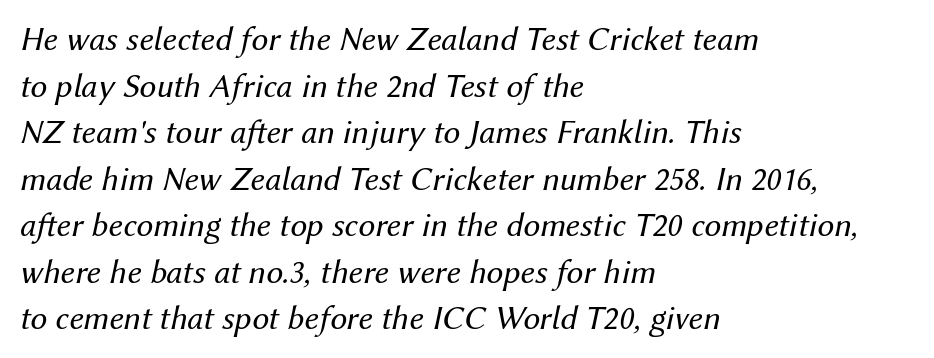
{"italic": "yes", "lean": "right", "slant_degrees": 12, "bold": "no", "weight": "regular", "width": "normal", "stroke_contrast": "medium", "x_height": "medium", "monospaced": "no", "underline": "no", "align": "left", "line_spacing": "normal", "line_spacing_ratio": 1.37, "letter_spacing": "normal", "letter_spacing_em": 0.0, "glyph_px": 34}
